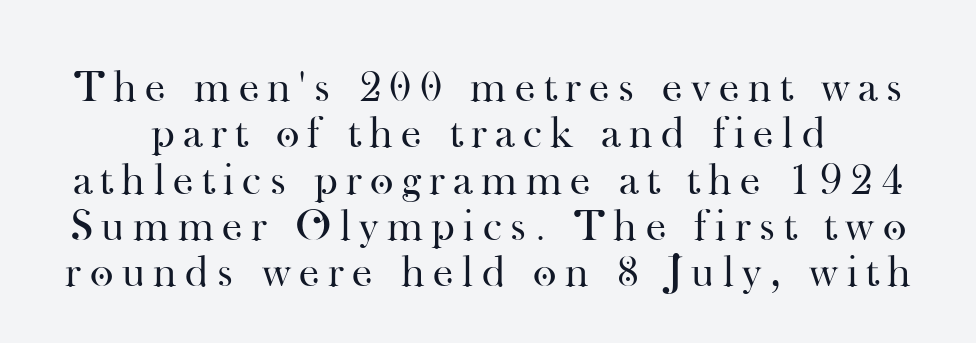
The image shows 45 px regular-weight serif type, upright; set tight line spacing (1.03x), not underlined; high stroke contrast and a small x-height.
